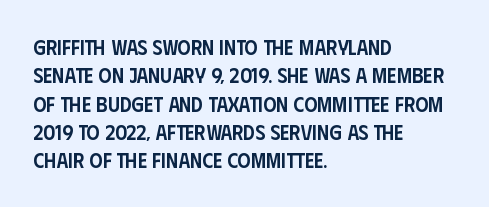
The image shows 21 px text type, upright; set left-aligned, normal line spacing (1.35x), normal letter spacing, not underlined.
